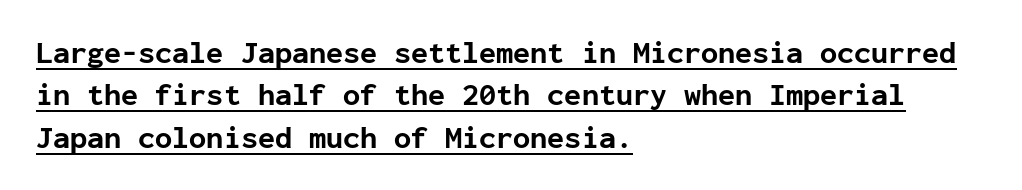
Q: Is the text bold? A: Yes.
Q: Is the text italic (slanted)? A: No, it is upright.
Q: Is the typeface a serif or a sans-serif typeface? A: Sans-serif.
Q: Is the text underlined? A: Yes.
Q: How is the paragraph aligned? A: Left-aligned.
Q: Is the spacing between letters normal or unusually wide? A: Normal.
Q: Is the spacing between lines tight, normal or loose? A: Normal.
Q: Width (condensed, normal, or wide)? A: Normal.
Q: Stroke contrast? A: Low.
Q: x-height? A: Medium.
Q: Monospaced? A: Yes.
